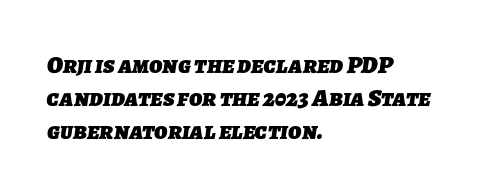
The image shows 25 px bold type; set left-aligned, normal line spacing (1.33x), normal letter spacing, not underlined.
